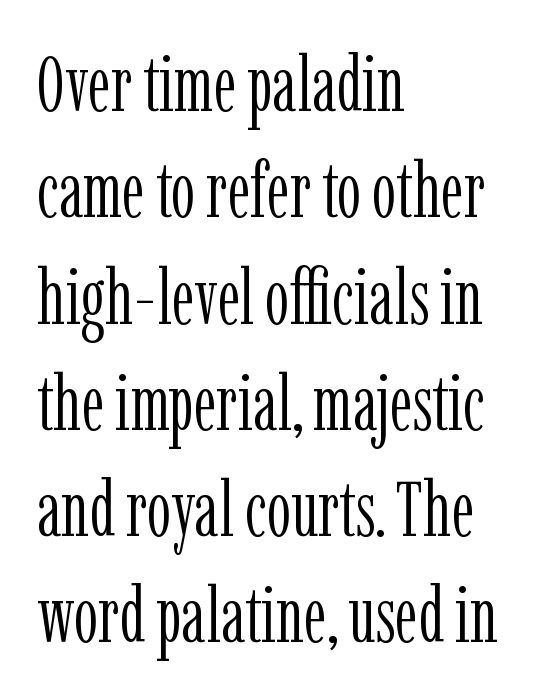
The image shows 77 px light, condensed serif type, upright; set left-aligned, normal line spacing (1.38x), normal letter spacing, not underlined; low stroke contrast and a medium x-height.
